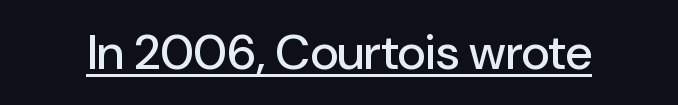
The image shows 49 px sans-serif type, upright; set normal letter spacing, underlined; low stroke contrast and a medium x-height.
